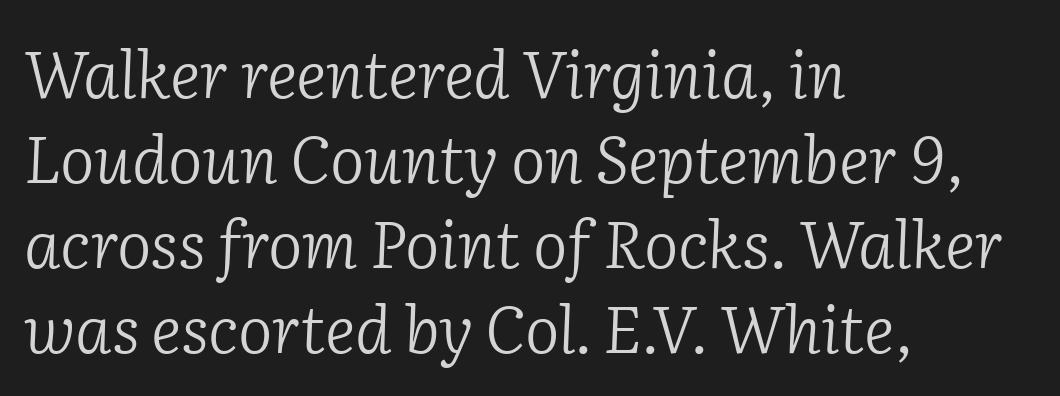
Q: Is the text bold? A: No.
Q: Is the text italic (slanted)? A: Yes, it leans right by about 2 degrees.
Q: Is the typeface a serif or a sans-serif typeface? A: Serif.
Q: Is the text underlined? A: No.
Q: How is the paragraph aligned? A: Left-aligned.
Q: Is the spacing between letters normal or unusually wide? A: Normal.
Q: Is the spacing between lines tight, normal or loose? A: Normal.
Q: Width (condensed, normal, or wide)? A: Normal.
Q: Stroke contrast? A: Low.
Q: x-height? A: Medium.
Q: Monospaced? A: No.
